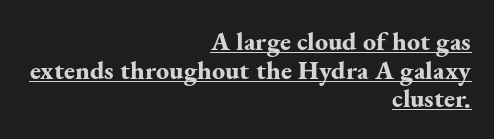
Q: Is the text bold? A: Yes.
Q: Is the text italic (slanted)? A: No, it is upright.
Q: Is the text underlined? A: Yes.
Q: How is the paragraph aligned? A: Right-aligned.
Q: Is the spacing between letters normal or unusually wide? A: Normal.
Q: Is the spacing between lines tight, normal or loose? A: Tight.
